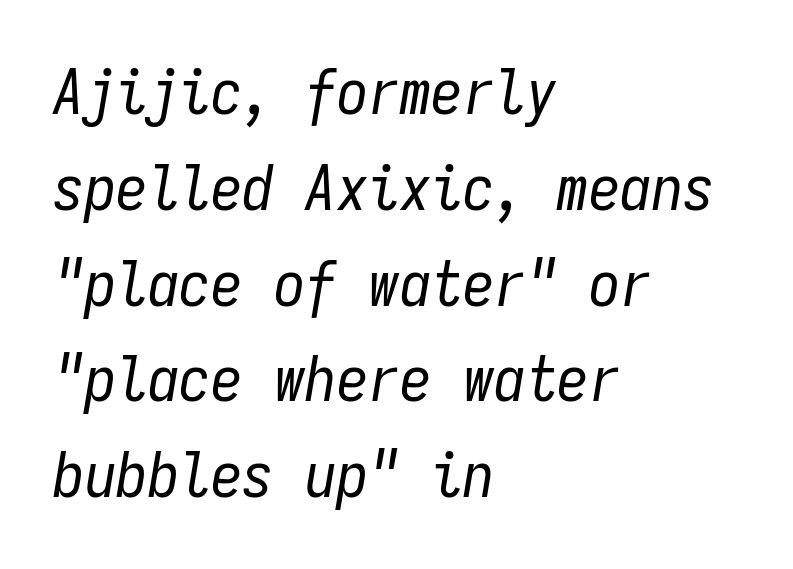
The leading is moderate, giving the passage an even texture. Each row of text sits above clean, open space. Default kerning and tracking; the words read as compact shapes. In CSS terms this would be text-align: left. Heaviness? Minimal to ordinary, like unemphasized prose.
